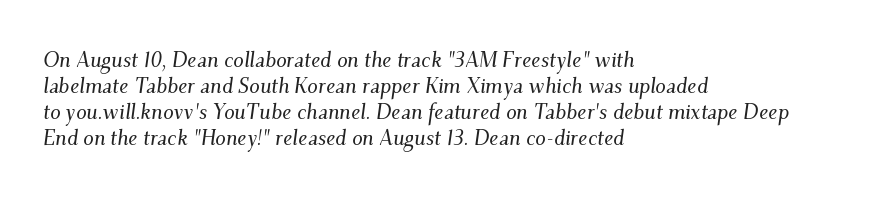
{"italic": "yes", "lean": "right", "slant_degrees": 9, "underline": "no", "align": "left", "line_spacing_ratio": 1.24, "letter_spacing": "normal", "letter_spacing_em": 0.0, "glyph_px": 21}
